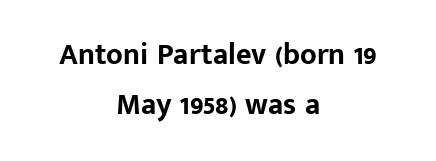
Q: Is the text bold? A: Yes.
Q: Is the text italic (slanted)? A: No, it is upright.
Q: Is the typeface a serif or a sans-serif typeface? A: Sans-serif.
Q: Is the text underlined? A: No.
Q: How is the paragraph aligned? A: Centered.
Q: Is the spacing between letters normal or unusually wide? A: Normal.
Q: Is the spacing between lines tight, normal or loose? A: Normal.
Q: Width (condensed, normal, or wide)? A: Normal.
Q: Stroke contrast? A: Low.
Q: x-height? A: Medium.
Q: Monospaced? A: No.
